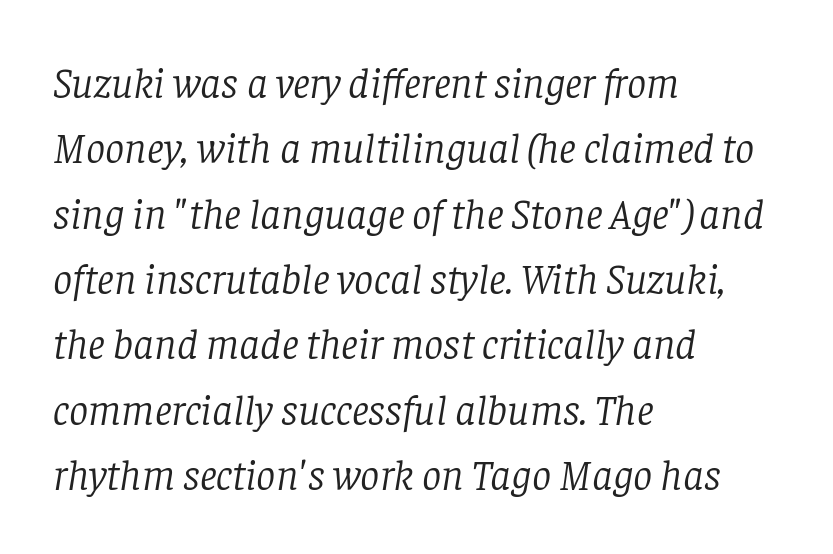
{"serif": "yes", "italic": "yes", "lean": "right", "slant_degrees": 8, "bold": "no", "weight": "light", "width": "normal", "stroke_contrast": "low", "x_height": "large", "monospaced": "no", "underline": "no", "align": "left", "line_spacing": "normal", "line_spacing_ratio": 1.52, "letter_spacing": "normal", "letter_spacing_em": 0.0, "glyph_px": 43}
